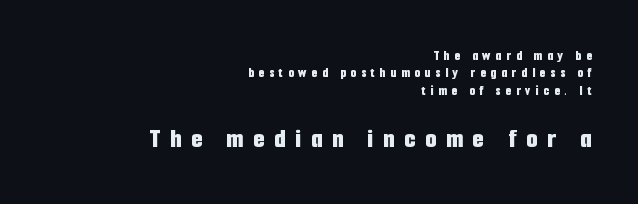
The designer gave the closing block more size than the opening block. Every stem runs plumb, perpendicular to the baseline. Regarding serifs, this sample does without them. This sample is right-justified, so line beginnings fall wherever the words allow. No word sits above an underline. The rendering uses natural spacing where letterforms have individual widths.
